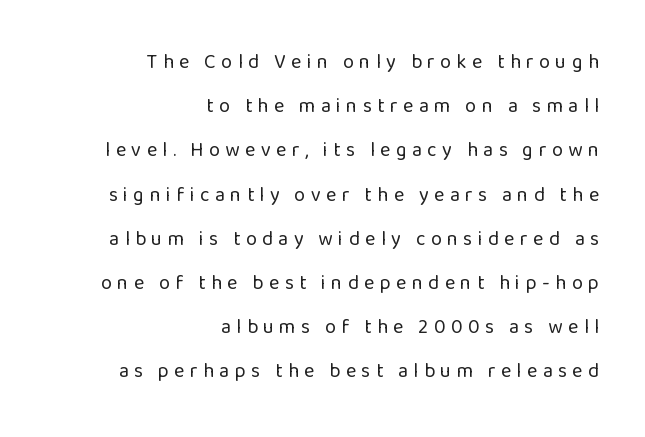
{"italic": "no", "bold": "no", "underline": "no", "align": "right", "line_spacing": "loose", "line_spacing_ratio": 2.21, "letter_spacing": "wide", "letter_spacing_em": 0.27, "glyph_px": 20}
